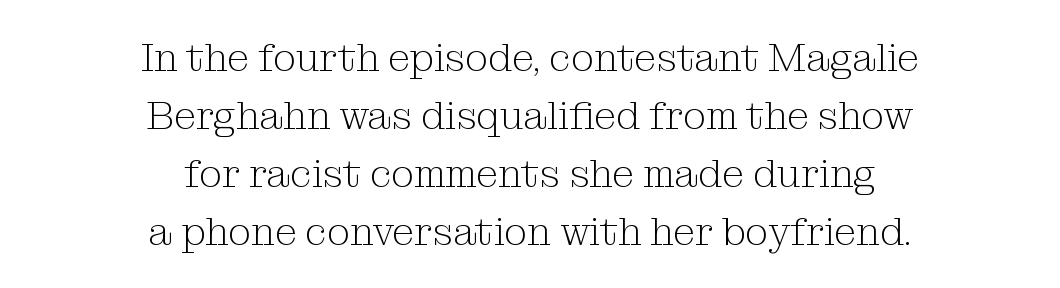
{"serif": "yes", "italic": "no", "bold": "no", "weight": "light", "width": "normal", "stroke_contrast": "medium", "x_height": "medium", "monospaced": "no", "underline": "no", "align": "center", "line_spacing": "normal", "line_spacing_ratio": 1.45, "letter_spacing": "normal", "letter_spacing_em": 0.0, "glyph_px": 40}
